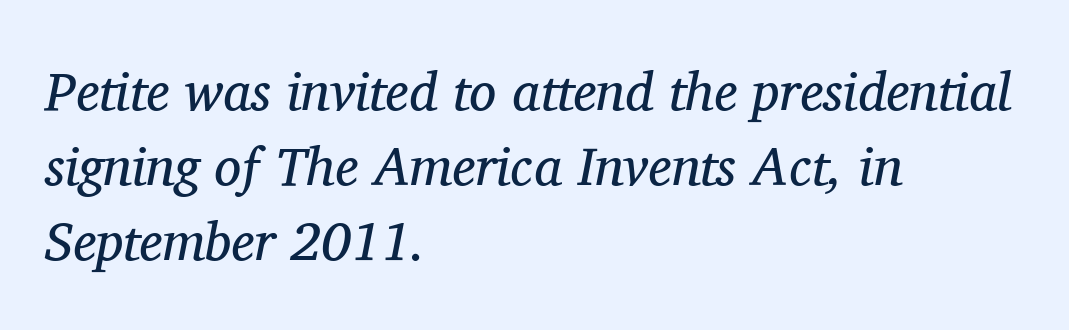
{"serif": "yes", "italic": "yes", "lean": "right", "slant_degrees": 11, "bold": "no", "weight": "regular", "width": "normal", "stroke_contrast": "medium", "x_height": "medium", "monospaced": "no", "underline": "no", "align": "left", "line_spacing": "normal", "line_spacing_ratio": 1.39, "letter_spacing": "normal", "letter_spacing_em": 0.0, "glyph_px": 54}
